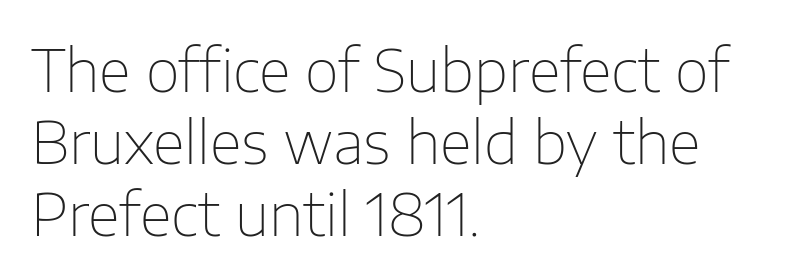
The image shows 59 px thin sans-serif type, upright; set left-aligned, line spacing 1.22x, normal letter spacing, not underlined; low stroke contrast and a medium x-height.
